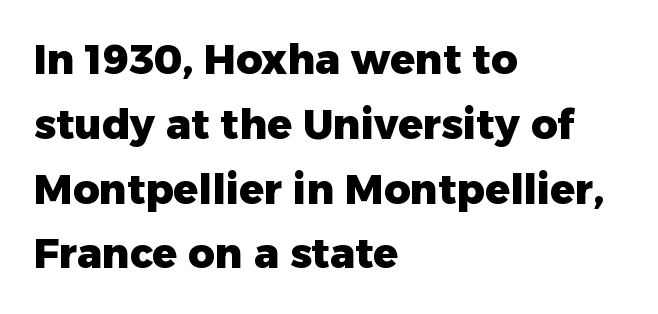
The image shows 41 px heavy sans-serif type, upright; set left-aligned, normal line spacing (1.58x), normal letter spacing, not underlined; low stroke contrast and a medium x-height.
